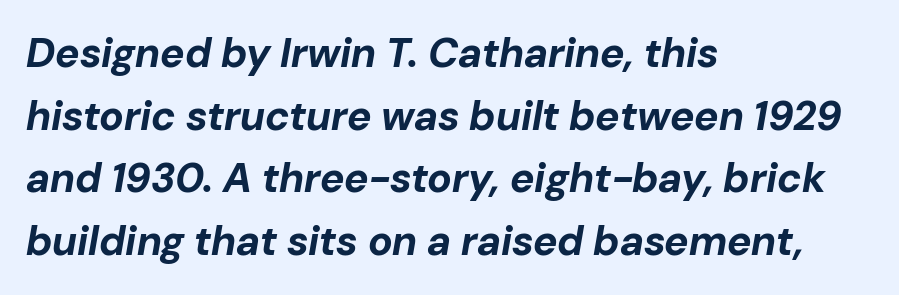
Q: Is the text bold? A: Yes.
Q: Is the text italic (slanted)? A: Yes, it leans right by about 10 degrees.
Q: Is the text underlined? A: No.
Q: How is the paragraph aligned? A: Left-aligned.
Q: Is the spacing between letters normal or unusually wide? A: Normal.
Q: Is the spacing between lines tight, normal or loose? A: Normal.
Q: Width (condensed, normal, or wide)? A: Normal.
Q: Stroke contrast? A: Low.
Q: x-height? A: Medium.
Q: Monospaced? A: No.
